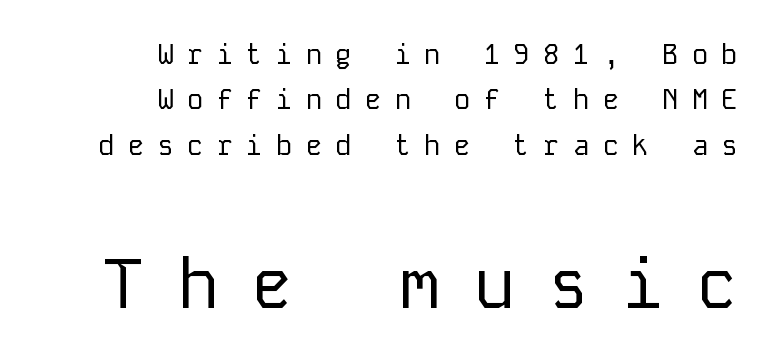
Q: Is the text bold? A: No.
Q: Is the text italic (slanted)? A: No, it is upright.
Q: Is the typeface a serif or a sans-serif typeface? A: Sans-serif.
Q: Is the text underlined? A: No.
Q: How is the paragraph aligned? A: Right-aligned.
Q: Is the spacing between letters normal or unusually wide? A: Unusually wide.
Q: Is the spacing between lines tight, normal or loose? A: Normal.
Q: Which block of text is set in a larger size, the first (top) or the second (bottom)? A: The second (bottom) one.
Q: Width (condensed, normal, or wide)? A: Normal.
Q: Stroke contrast? A: Low.
Q: x-height? A: Medium.
Q: Monospaced? A: Yes.
